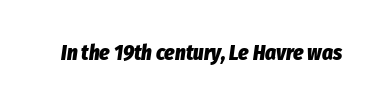
{"italic": "yes", "lean": "right", "slant_degrees": 8, "bold": "yes", "underline": "no", "letter_spacing": "normal", "letter_spacing_em": 0.0, "glyph_px": 21}
